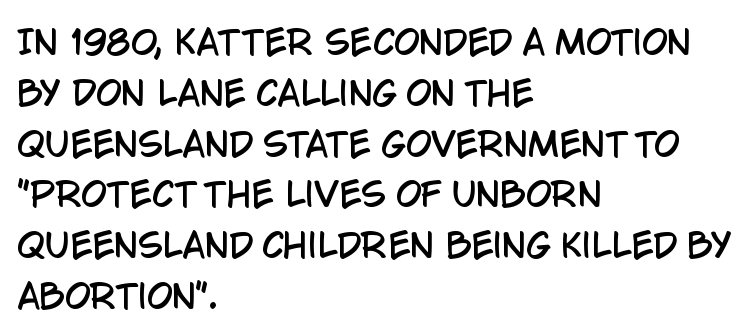
This is sans-serif lettering, the kind often seen on screens and signage. The rendering uses natural spacing where letterforms have individual widths. Notice how the passage keeps a crisp vertical edge on the left only. Glance below the letters and you will spot only blank space. The line texture is even and compact thanks to regular tracking. This sample keeps an unexceptional amount of space between lines.
